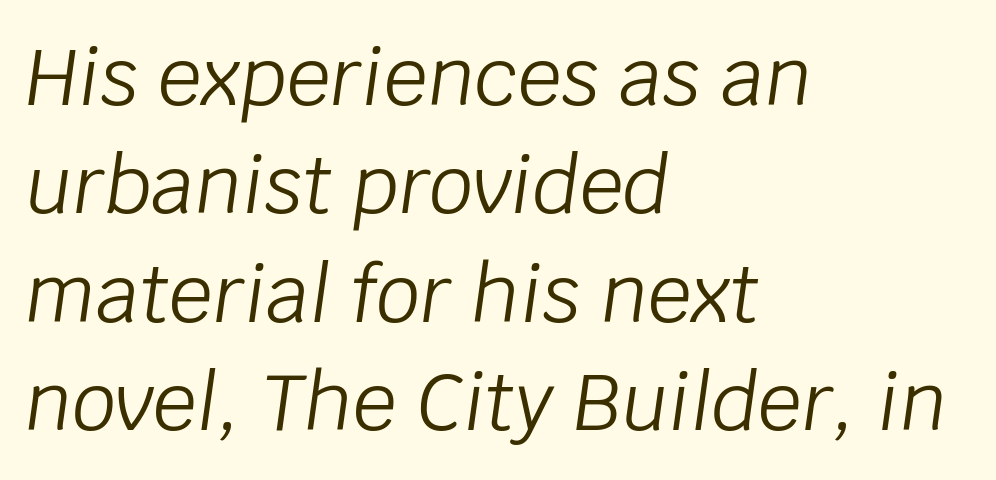
{"italic": "yes", "lean": "right", "slant_degrees": 8, "bold": "no", "weight": "light", "width": "normal", "stroke_contrast": "low", "x_height": "large", "monospaced": "no", "underline": "no", "align": "left", "line_spacing": "normal", "line_spacing_ratio": 1.39, "letter_spacing": "normal", "letter_spacing_em": 0.0, "glyph_px": 78}
